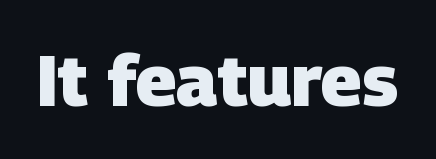
{"serif": "no", "bold": "yes", "weight": "heavy", "width": "normal", "stroke_contrast": "low", "x_height": "large", "monospaced": "no", "underline": "no", "letter_spacing": "normal", "letter_spacing_em": 0.0, "glyph_px": 72}
